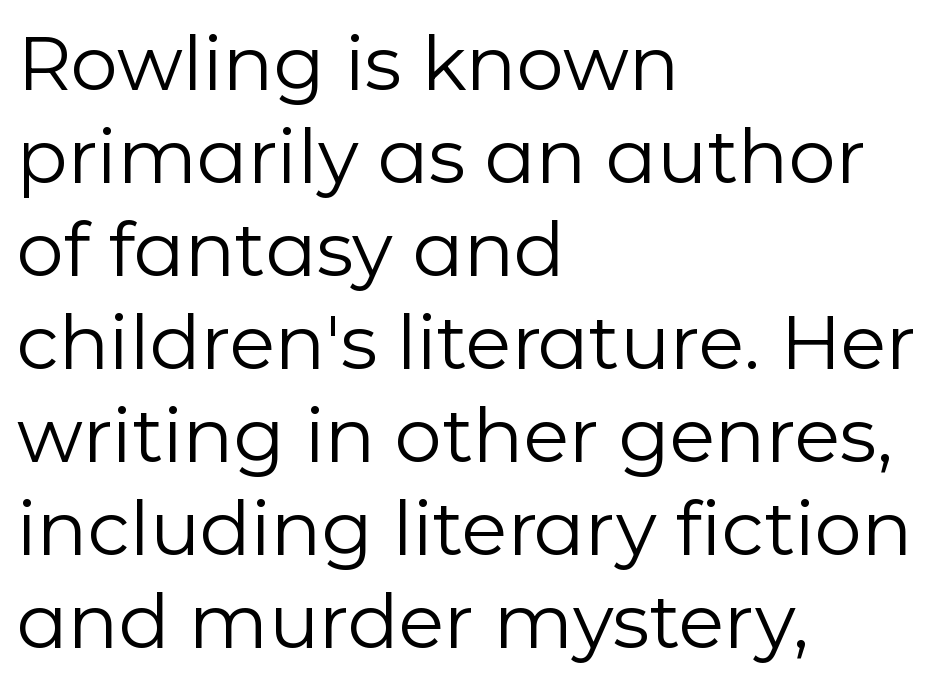
Tall strokes in this sample are plumb rather than angled. Looks like regular typesetting: each glyph gets only the width it needs. The weight tops out at a normal text grade. The passage shown is typeset with a sans-serif family.
